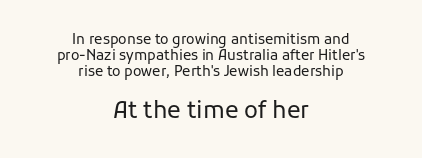
{"italic": "no", "bold": "no", "underline": "no", "align": "center", "line_spacing_ratio": 1.16, "letter_spacing": "normal", "letter_spacing_em": 0.0, "larger_block": "second", "size_ratio": 1.64, "glyph_px": 23}
